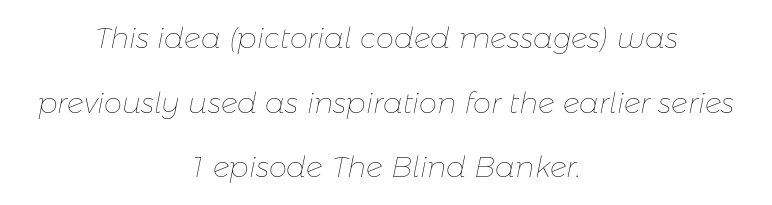
Q: Is the text bold? A: No.
Q: Is the text italic (slanted)? A: Yes, it leans right by about 11 degrees.
Q: Is the text underlined? A: No.
Q: How is the paragraph aligned? A: Centered.
Q: Is the spacing between letters normal or unusually wide? A: Normal.
Q: Is the spacing between lines tight, normal or loose? A: Loose.
Q: Width (condensed, normal, or wide)? A: Normal.
Q: Stroke contrast? A: Low.
Q: x-height? A: Medium.
Q: Monospaced? A: No.
